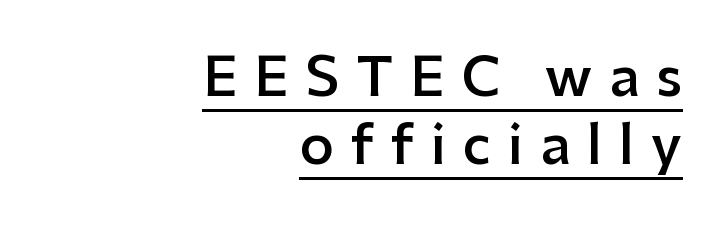
Q: Is the text bold? A: Semi-bold.
Q: Is the text italic (slanted)? A: No, it is upright.
Q: Is the typeface a serif or a sans-serif typeface? A: Sans-serif.
Q: Is the text underlined? A: Yes.
Q: How is the paragraph aligned? A: Right-aligned.
Q: Is the spacing between letters normal or unusually wide? A: Unusually wide.
Q: Is the spacing between lines tight, normal or loose? A: Normal.
Q: Width (condensed, normal, or wide)? A: Normal.
Q: Stroke contrast? A: Low.
Q: x-height? A: Medium.
Q: Monospaced? A: No.
